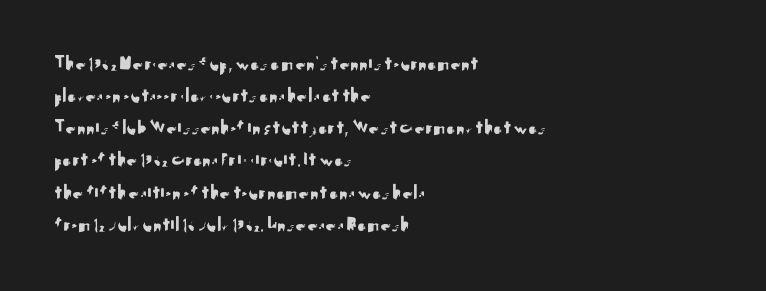
The image shows 21 px text type, upright; set left-aligned, normal line spacing (1.53x), normal letter spacing, not underlined.
